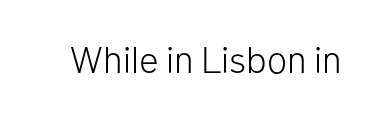
Q: Is the text bold? A: No.
Q: Is the text italic (slanted)? A: No, it is upright.
Q: Is the typeface a serif or a sans-serif typeface? A: Sans-serif.
Q: Is the text underlined? A: No.
Q: Is the spacing between letters normal or unusually wide? A: Normal.
Q: Width (condensed, normal, or wide)? A: Normal.
Q: Stroke contrast? A: Low.
Q: x-height? A: Medium.
Q: Monospaced? A: No.
